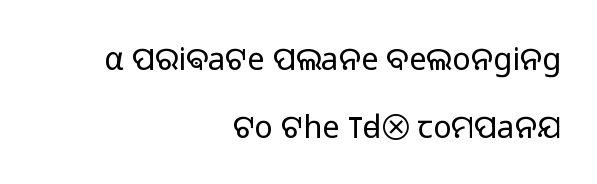
{"serif": "no", "italic": "no", "bold": "no", "weight": "light", "width": "normal", "stroke_contrast": "low", "x_height": "medium", "monospaced": "no", "underline": "no", "align": "right", "line_spacing": "loose", "line_spacing_ratio": 2.18, "letter_spacing": "normal", "letter_spacing_em": 0.0, "glyph_px": 31}
